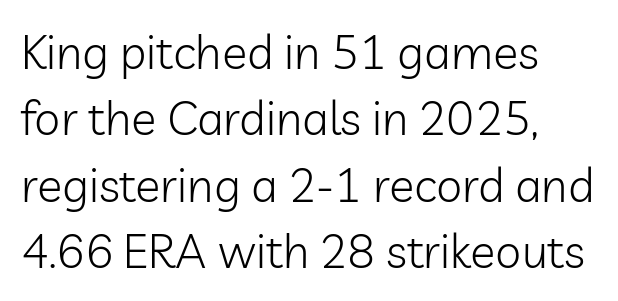
The image shows 47 px light sans-serif type, upright; set left-aligned, normal line spacing (1.41x), normal letter spacing, not underlined; low stroke contrast and a medium x-height.
